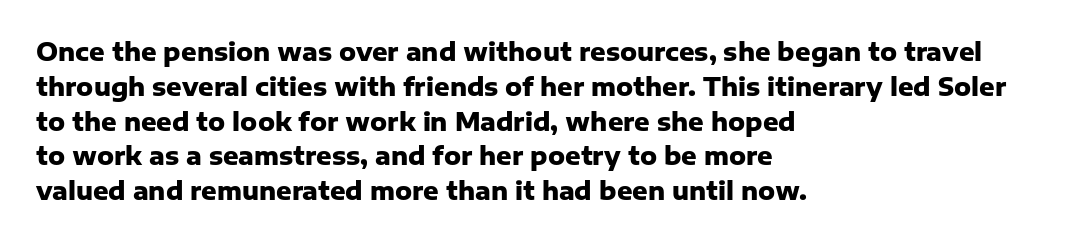
The image shows 24 px bold type, upright; set left-aligned, normal line spacing (1.45x), normal letter spacing, not underlined.
